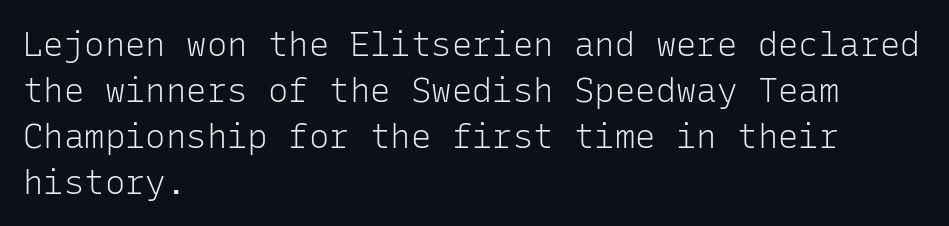
The image shows 34 px light sans-serif type, upright, monospaced; set left-aligned, normal line spacing (1.35x), normal letter spacing, not underlined; low stroke contrast and a medium x-height.
